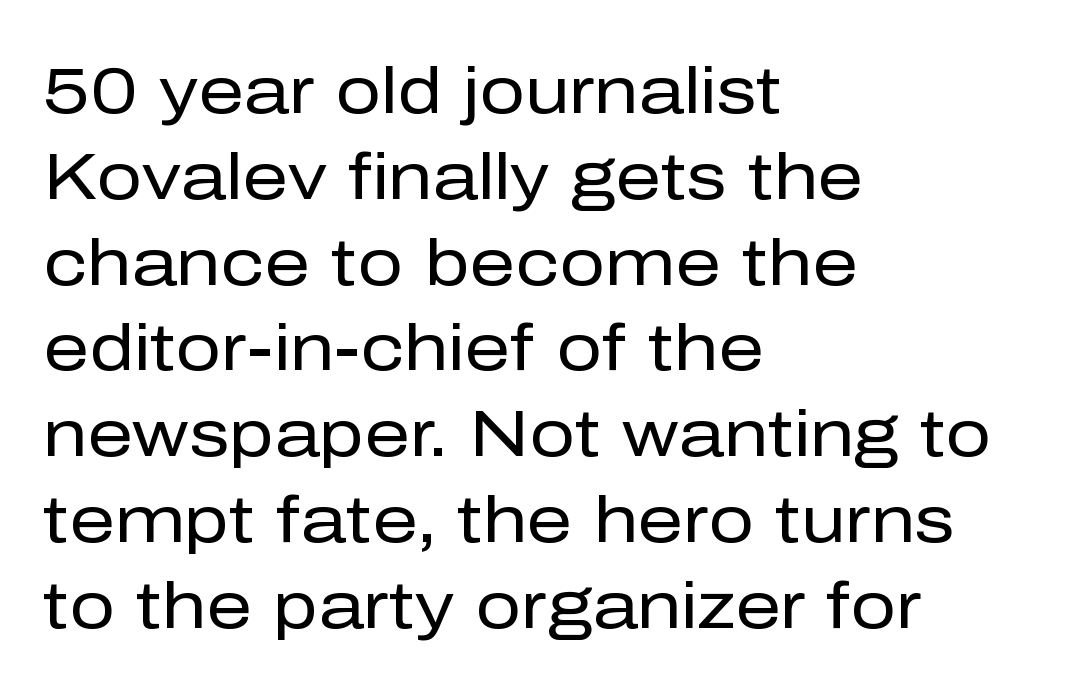
The weight tops out at a normal text grade. What's the leading like? Ordinary, nothing unusual. The rag falls on the right side of this text block. Each word holds together tightly as a unit, with standard inter-letter gaps.
